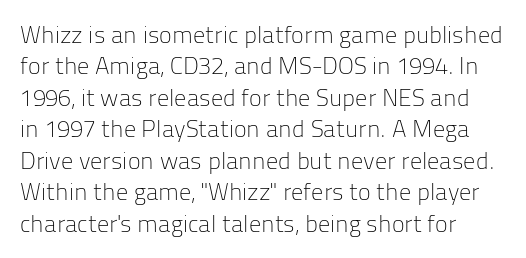
{"italic": "no", "bold": "no", "underline": "no", "align": "left", "line_spacing": "normal", "line_spacing_ratio": 1.31, "letter_spacing": "normal", "letter_spacing_em": 0.0, "glyph_px": 24}
